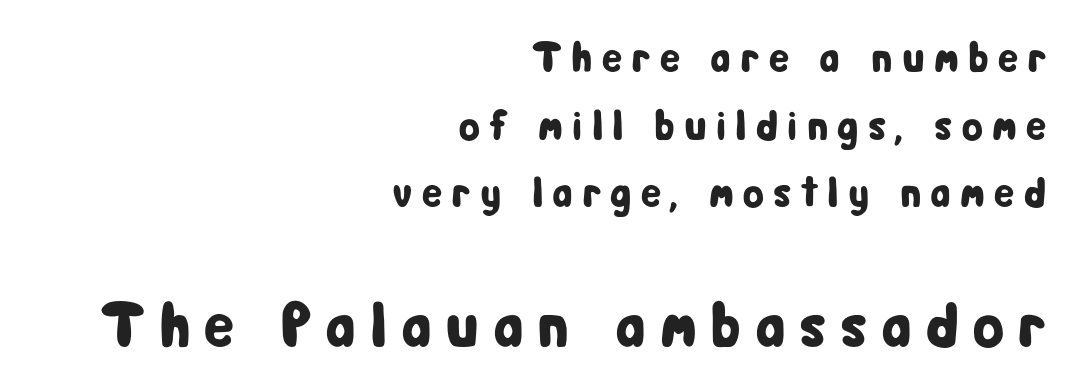
The specimen reads as upright at a glance. Spacing verdict: proportional, widths tailored to each character. A typesetter would call this heavily tracked-out type. Leading: standard.
